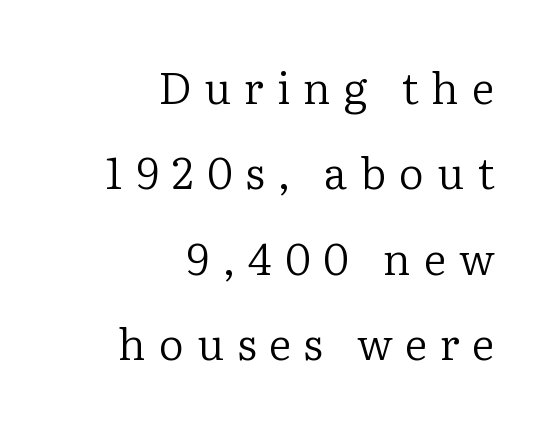
This rendering widens character spacing well past its baseline value. Proportional: the letters do not fall into vertical columns. Where is the straight margin? On the right. Honestly, there is no underline to notice here at all.
